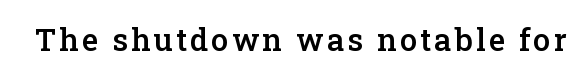
Q: Is the text bold? A: Semi-bold.
Q: Is the text italic (slanted)? A: No, it is upright.
Q: Is the typeface a serif or a sans-serif typeface? A: Serif.
Q: Is the text underlined? A: No.
Q: Width (condensed, normal, or wide)? A: Normal.
Q: Stroke contrast? A: Low.
Q: x-height? A: Medium.
Q: Monospaced? A: No.
